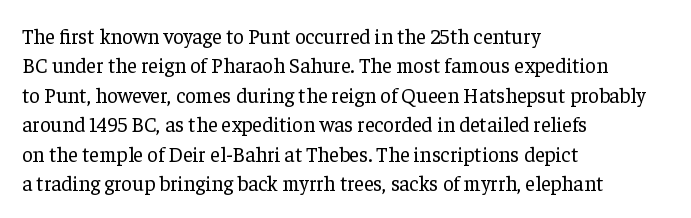
Q: Is the text bold? A: No.
Q: Is the text italic (slanted)? A: No, it is upright.
Q: Is the text underlined? A: No.
Q: How is the paragraph aligned? A: Left-aligned.
Q: Is the spacing between letters normal or unusually wide? A: Normal.
Q: Is the spacing between lines tight, normal or loose? A: Normal.
